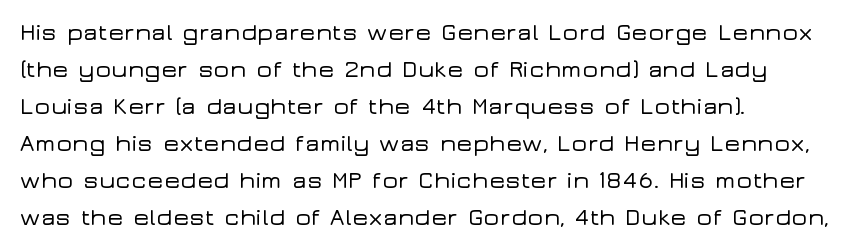
Q: Is the text italic (slanted)? A: No, it is upright.
Q: Is the text underlined? A: No.
Q: How is the paragraph aligned? A: Left-aligned.
Q: Is the spacing between letters normal or unusually wide? A: Normal.
Q: Is the spacing between lines tight, normal or loose? A: Normal.
